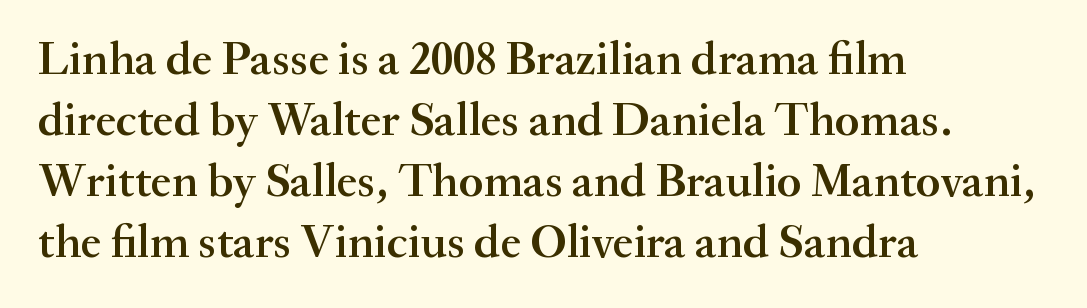
Honestly, the letter spacing is just normal — you wouldn't notice it. The rendering shows small feet on the letterforms — a serif design. Varying glyph widths throughout — classic text-font behaviour. The rendering uses a moderate line-height, typical for paragraphs.
